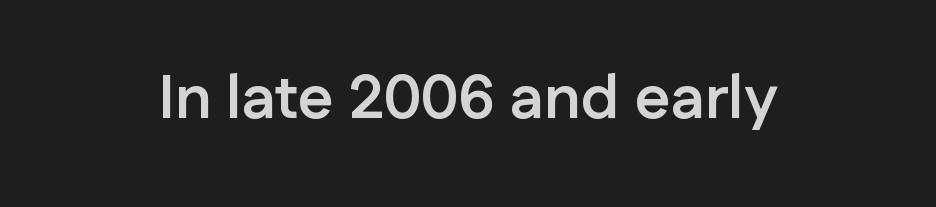
The image shows 62 px semibold sans-serif type, upright; set centered, normal letter spacing, not underlined; low stroke contrast and a medium x-height.
